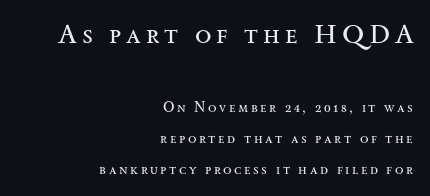
{"italic": "no", "bold": "no", "underline": "no", "align": "right", "line_spacing": "loose", "line_spacing_ratio": 2.21, "larger_block": "first", "size_ratio": 1.93, "glyph_px": 27}
